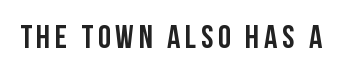
Is this a fixed-width face? No — the glyphs have proportional, varying widths. A typesetter would label this face a sans. The font's upright variant was chosen for this text. The area under the type is left untouched.
